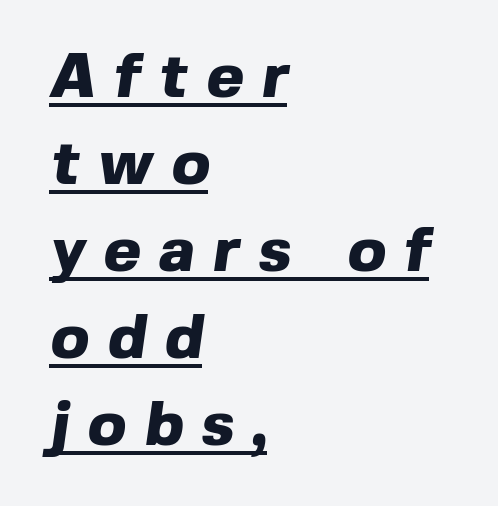
{"serif": "no", "bold": "yes", "weight": "heavy", "width": "normal", "x_height": "medium", "monospaced": "no", "underline": "yes", "align": "left", "line_spacing": "normal", "line_spacing_ratio": 1.38, "letter_spacing": "wide", "letter_spacing_em": 0.3, "glyph_px": 63}
